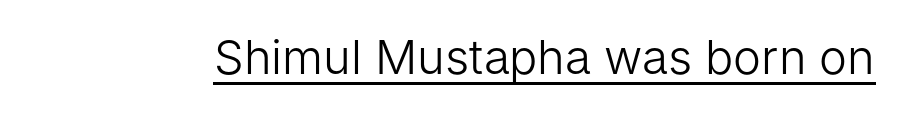
The image shows 47 px light sans-serif type, upright; set normal letter spacing, underlined; low stroke contrast and a medium x-height.
